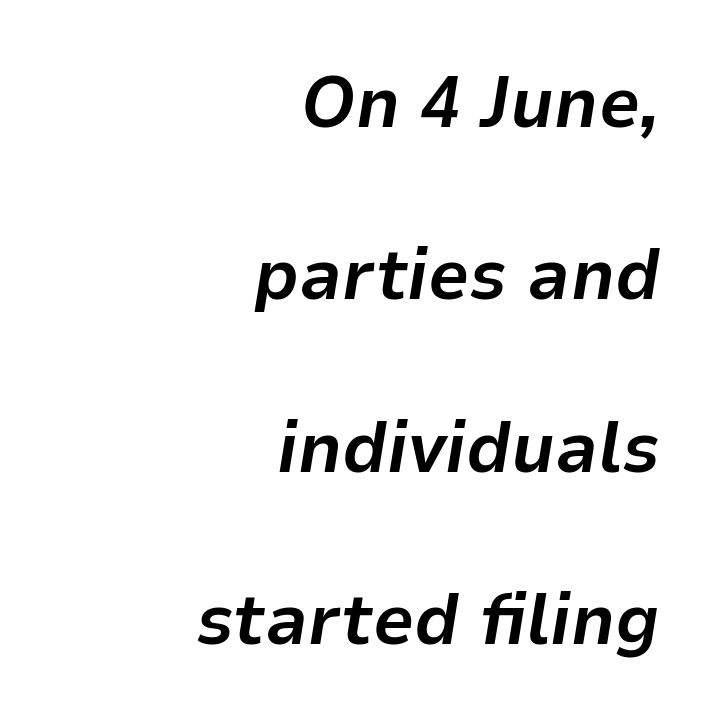
Q: Is the text bold? A: Yes.
Q: Is the text italic (slanted)? A: Yes, it leans right by about 9 degrees.
Q: Is the text underlined? A: No.
Q: How is the paragraph aligned? A: Right-aligned.
Q: Is the spacing between letters normal or unusually wide? A: Normal.
Q: Is the spacing between lines tight, normal or loose? A: Loose.
Q: Width (condensed, normal, or wide)? A: Normal.
Q: Stroke contrast? A: Low.
Q: x-height? A: Medium.
Q: Monospaced? A: No.
